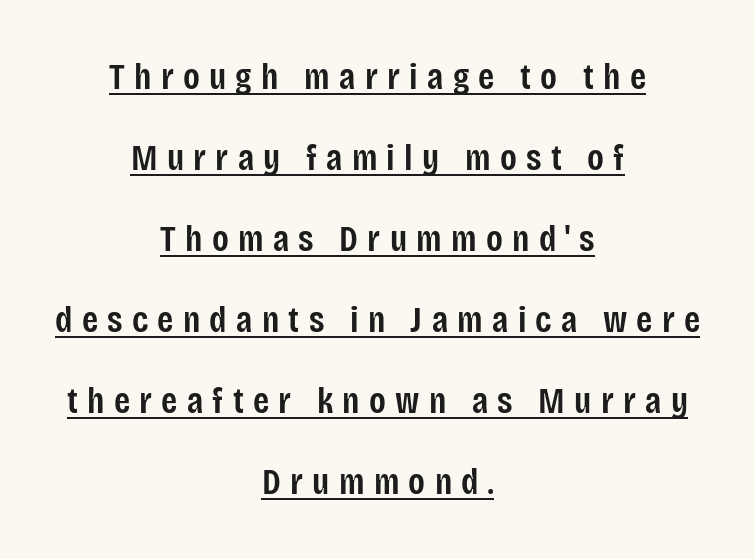
The image shows 37 px semibold, condensed sans-serif type, upright; set centered, loose line spacing (2.19x), unusually wide letter spacing (+0.25 em), underlined; low stroke contrast and a large x-height.
